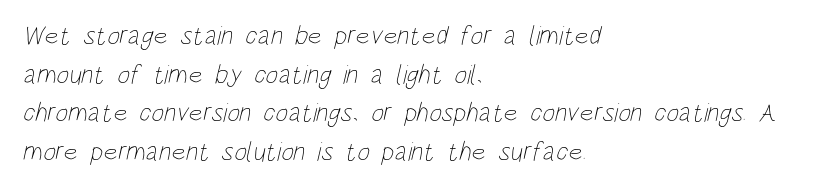
{"bold": "no", "underline": "no", "align": "left", "line_spacing": "normal", "line_spacing_ratio": 1.43, "letter_spacing": "normal", "letter_spacing_em": 0.0, "glyph_px": 27}
